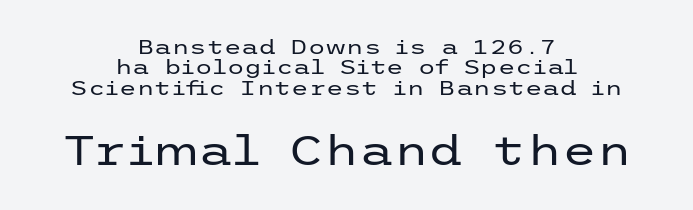
The image shows 40 px regular-weight, wide sans-serif type, upright; set centered, tight line spacing (1.02x), normal letter spacing, not underlined; the second (bottom) block is 2.0x larger; low stroke contrast and a medium x-height.
